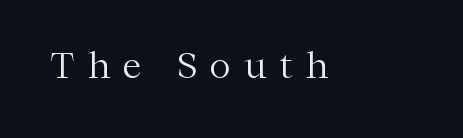
The image shows 35 px light serif type, upright; set unusually wide letter spacing (+0.38 em), not underlined; medium stroke contrast and a medium x-height.
